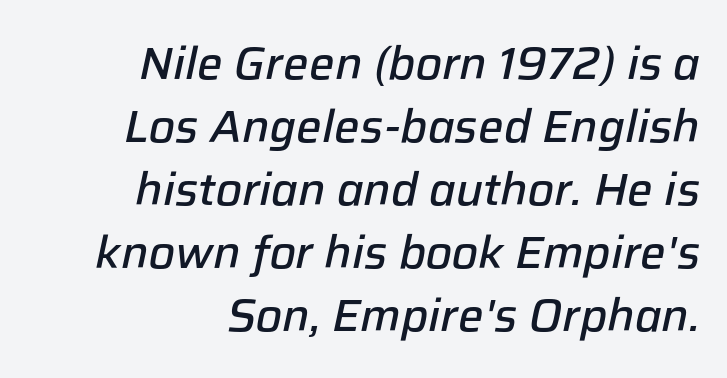
{"italic": "yes", "lean": "right", "slant_degrees": 12, "bold": "semi", "weight": "semibold", "width": "normal", "stroke_contrast": "low", "x_height": "medium", "monospaced": "no", "underline": "no", "align": "right", "line_spacing": "normal", "line_spacing_ratio": 1.4, "letter_spacing": "normal", "letter_spacing_em": 0.0, "glyph_px": 45}
